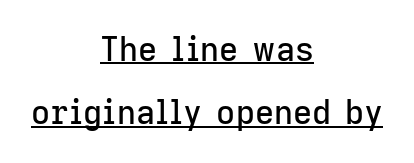
{"serif": "no", "italic": "no", "width": "normal", "stroke_contrast": "low", "x_height": "medium", "monospaced": "no", "underline": "yes", "align": "center", "line_spacing": "loose", "line_spacing_ratio": 1.92, "letter_spacing": "normal", "letter_spacing_em": 0.0, "glyph_px": 33}
